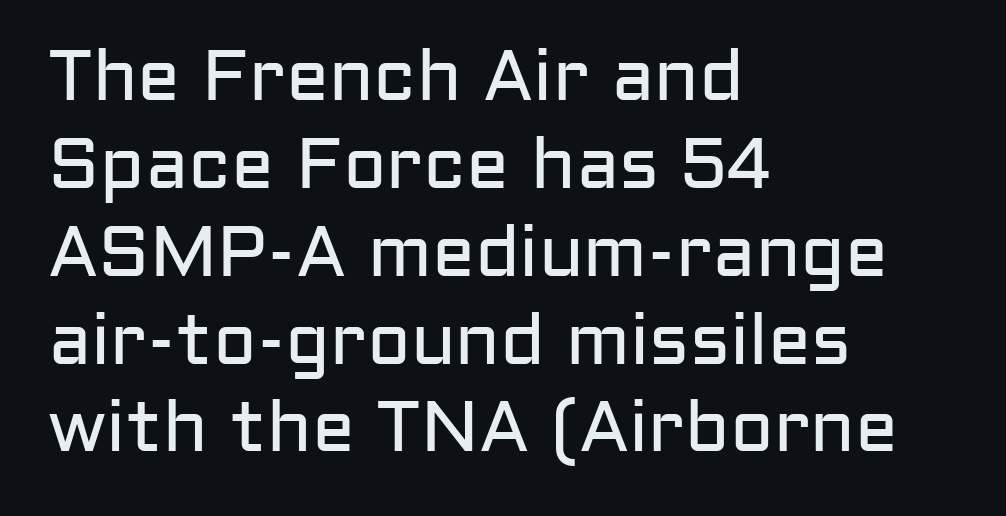
{"serif": "no", "italic": "no", "bold": "no", "weight": "regular", "width": "normal", "stroke_contrast": "low", "x_height": "medium", "monospaced": "no", "underline": "no", "align": "left", "line_spacing_ratio": 1.22, "letter_spacing": "normal", "letter_spacing_em": 0.0, "glyph_px": 72}
